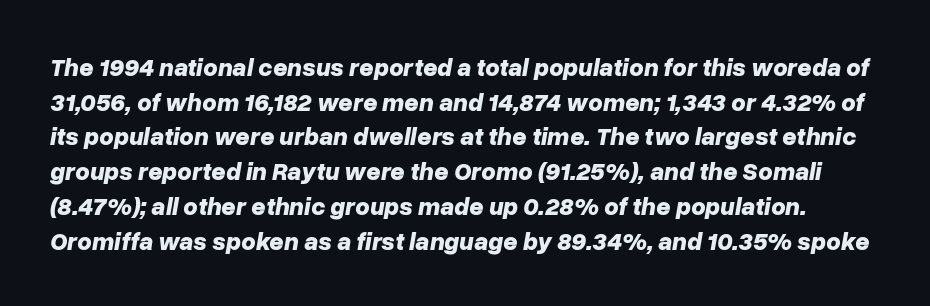
Q: Is the text bold? A: Yes.
Q: Is the text italic (slanted)? A: Yes, it leans right by about 10 degrees.
Q: Is the text underlined? A: No.
Q: Is the spacing between letters normal or unusually wide? A: Normal.
Q: Is the spacing between lines tight, normal or loose? A: Normal.
